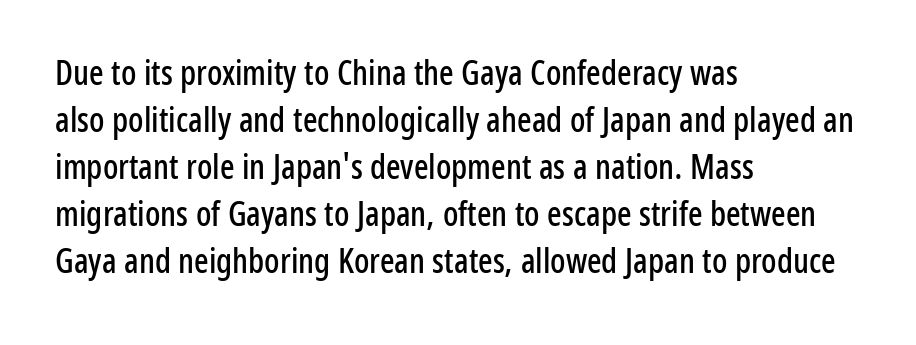
The image shows 34 px condensed sans-serif type, upright; set left-aligned, normal line spacing (1.38x), normal letter spacing, not underlined; low stroke contrast and a medium x-height.
